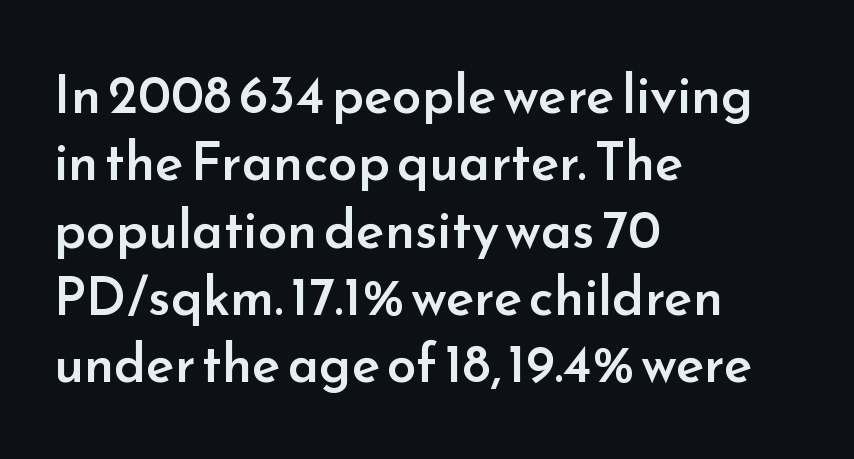
The face used here is a semibold: visibly heavier than regular, lighter than bold. Regarding serifs, this sample does without them. Horizontal alignment here is leftward, the default for most running prose. Descender tails drop into unmarked territory.
